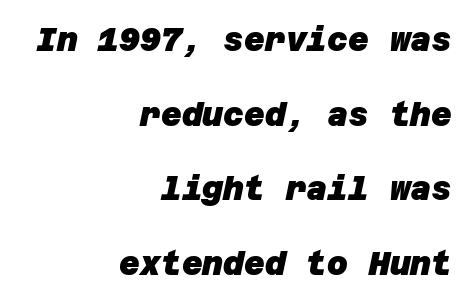
The image shows 32 px heavy sans-serif type; set right-aligned, loose line spacing (2.33x), normal letter spacing, not underlined; low stroke contrast and a large x-height.
